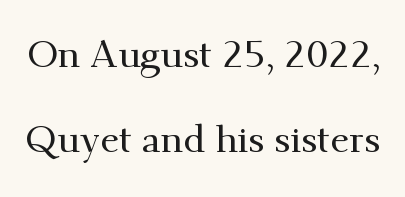
The image shows 38 px serif type, upright; set loose line spacing (2.24x), normal letter spacing, not underlined; medium stroke contrast and a small x-height.
